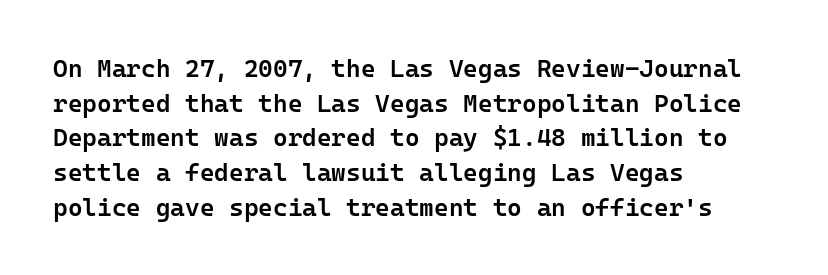
Quick note: underline off. The block of text has a typical density, with ordinary space between rows. Does the lettering tilt? It doesn't — this is upright. Characters follow at the spacing the type designer built in.
